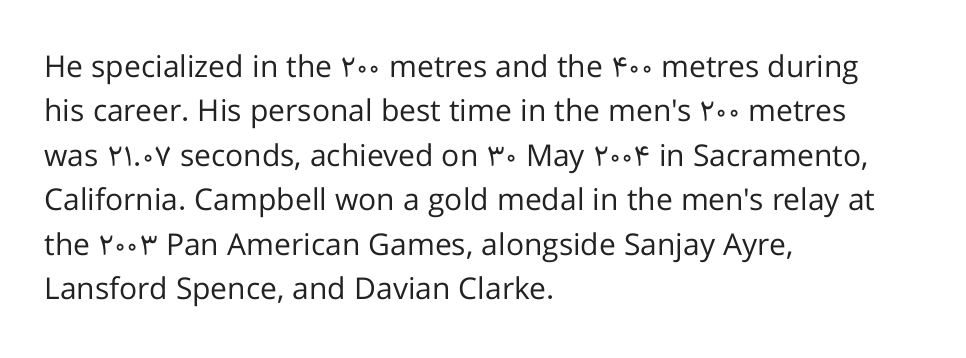
{"serif": "no", "italic": "no", "bold": "no", "weight": "regular", "width": "normal", "stroke_contrast": "low", "x_height": "medium", "monospaced": "no", "underline": "no", "align": "left", "line_spacing": "normal", "line_spacing_ratio": 1.48, "letter_spacing": "normal", "letter_spacing_em": 0.0, "glyph_px": 30}
